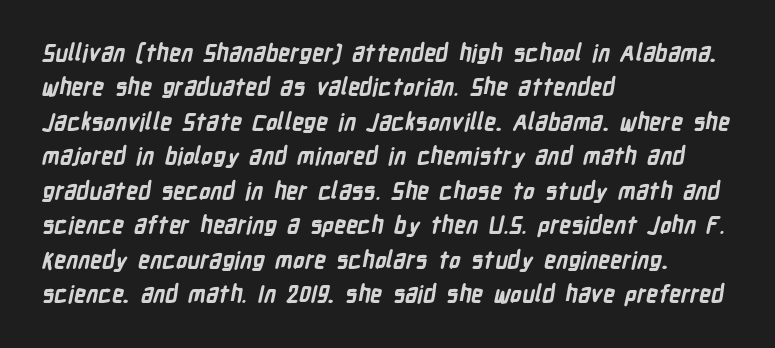
The image shows 23 px bold type; set left-aligned, normal line spacing (1.5x), normal letter spacing, not underlined.
